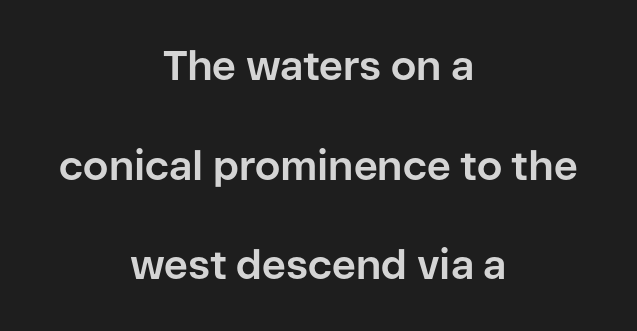
The image shows 41 px bold sans-serif type, upright; set centered, loose line spacing (2.43x), normal letter spacing, not underlined; low stroke contrast and a medium x-height.
